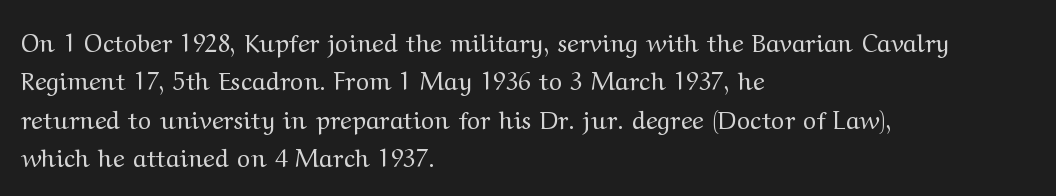
Q: Is the text bold? A: No.
Q: Is the text italic (slanted)? A: No, it is upright.
Q: Is the text underlined? A: No.
Q: How is the paragraph aligned? A: Left-aligned.
Q: Is the spacing between letters normal or unusually wide? A: Normal.
Q: Is the spacing between lines tight, normal or loose? A: Normal.
